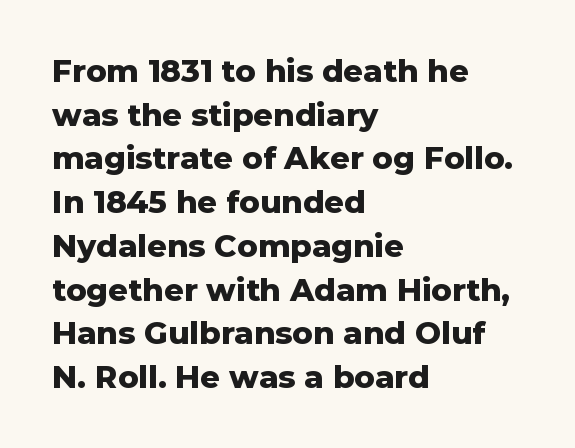
The image shows 31 px heavy sans-serif type, upright; set left-aligned, normal line spacing (1.41x), normal letter spacing, not underlined; low stroke contrast and a medium x-height.
